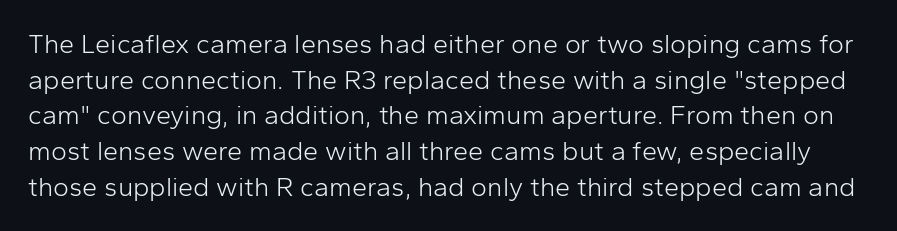
Q: Is the text bold? A: No.
Q: Is the text italic (slanted)? A: No, it is upright.
Q: Is the text underlined? A: No.
Q: Is the spacing between letters normal or unusually wide? A: Normal.
Q: Is the spacing between lines tight, normal or loose? A: Normal.
